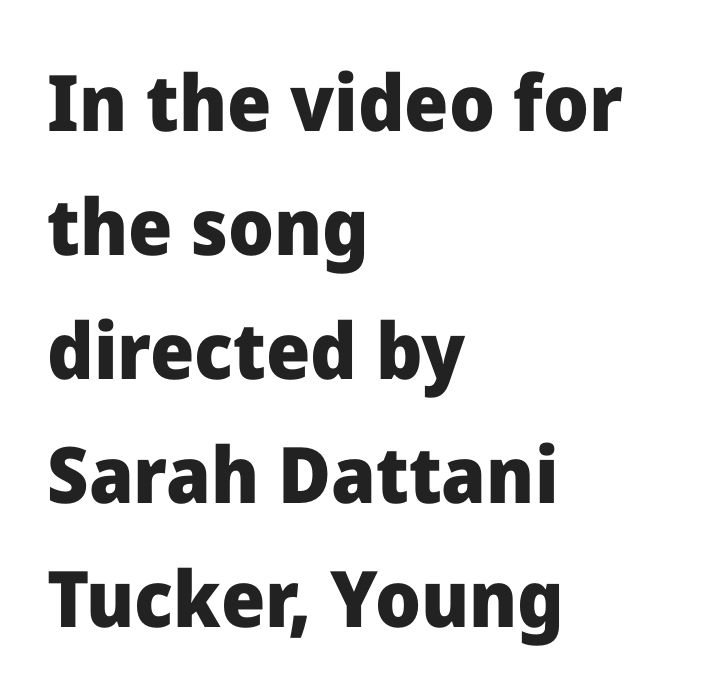
What's the leading like? Ordinary, nothing unusual. A bare baseline throughout the passage. This sample has the flowing, uneven cadence of proportional lettering. Pretty heavy lettering here — definitely bold. The font's upright variant was chosen for this text. Where is the straight margin? On the left.
